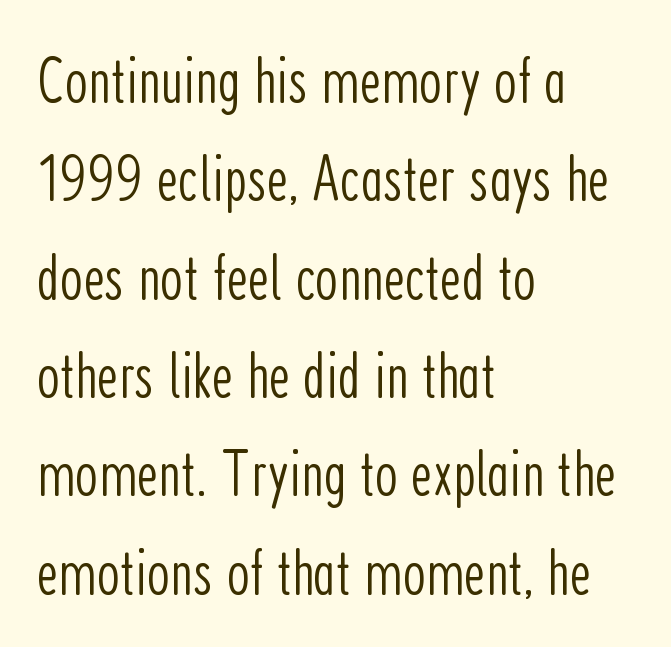
{"serif": "no", "italic": "no", "bold": "no", "weight": "light", "width": "condensed", "stroke_contrast": "low", "x_height": "medium", "monospaced": "no", "underline": "no", "align": "left", "line_spacing": "normal", "line_spacing_ratio": 1.49, "letter_spacing": "normal", "letter_spacing_em": 0.0, "glyph_px": 66}
